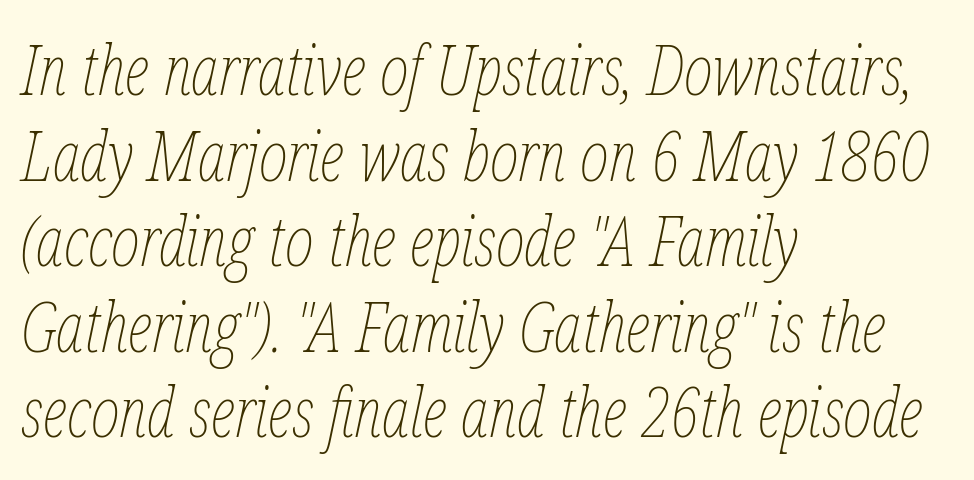
Q: Is the text bold? A: No.
Q: Is the text italic (slanted)? A: Yes, it leans right by about 12 degrees.
Q: Is the text underlined? A: No.
Q: How is the paragraph aligned? A: Left-aligned.
Q: Is the spacing between letters normal or unusually wide? A: Normal.
Q: Width (condensed, normal, or wide)? A: Condensed.
Q: Stroke contrast? A: Low.
Q: x-height? A: Medium.
Q: Monospaced? A: No.
